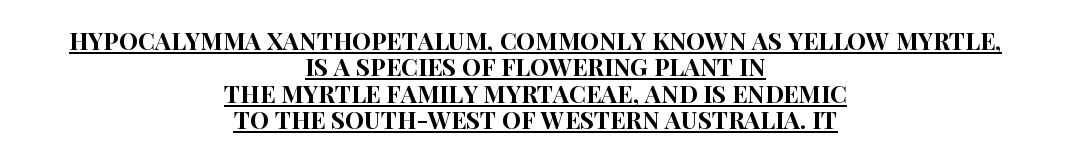
{"italic": "no", "underline": "yes", "align": "center", "line_spacing": "tight", "line_spacing_ratio": 1.1, "letter_spacing": "normal", "letter_spacing_em": 0.0, "glyph_px": 24}
